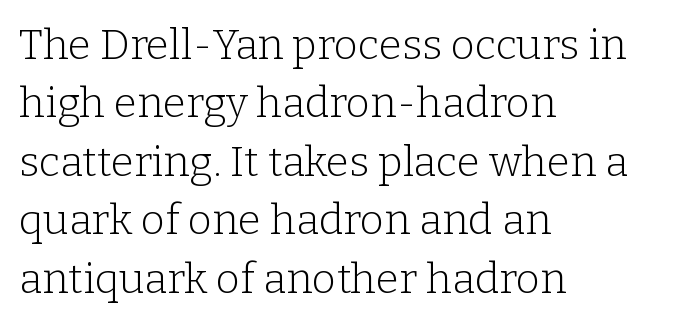
The image shows 42 px light serif type, upright; set left-aligned, normal line spacing (1.39x), normal letter spacing, not underlined; low stroke contrast and a medium x-height.
